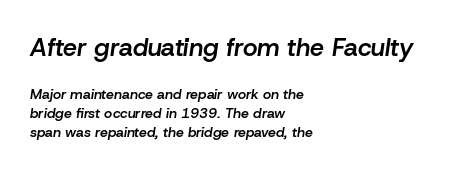
Q: Is the text bold? A: Semi-bold.
Q: Is the text italic (slanted)? A: Yes, it leans right by about 8 degrees.
Q: Is the text underlined? A: No.
Q: How is the paragraph aligned? A: Left-aligned.
Q: Is the spacing between letters normal or unusually wide? A: Normal.
Q: Is the spacing between lines tight, normal or loose? A: Normal.
Q: Which block of text is set in a larger size, the first (top) or the second (bottom)? A: The first (top) one.
